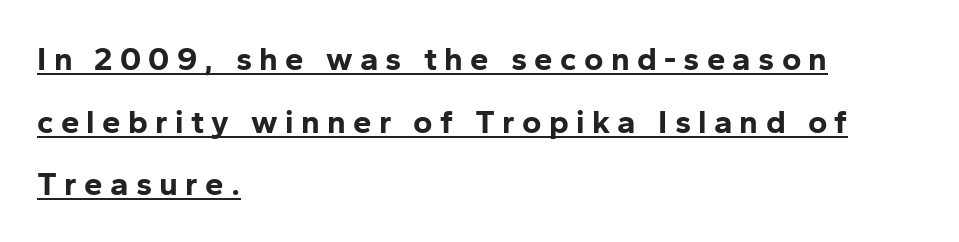
{"serif": "no", "italic": "no", "bold": "yes", "weight": "bold", "width": "normal", "stroke_contrast": "low", "x_height": "medium", "monospaced": "no", "underline": "yes", "align": "left", "line_spacing": "loose", "line_spacing_ratio": 1.9, "letter_spacing": "wide", "letter_spacing_em": 0.22, "glyph_px": 33}
